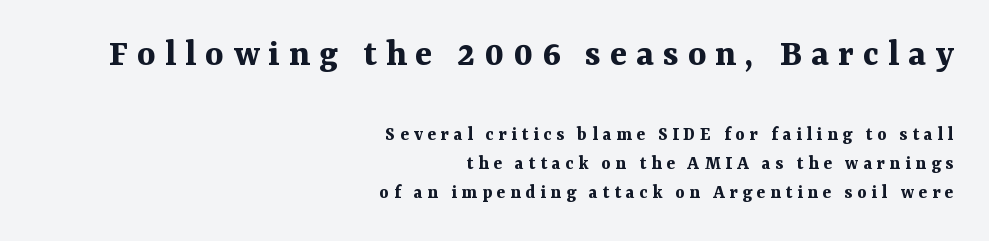
The image shows 39 px bold serif type, upright; set right-aligned, normal line spacing (1.47x), unusually wide letter spacing (+0.23 em), not underlined; the first (top) block is 1.95x larger; medium stroke contrast and a medium x-height.
